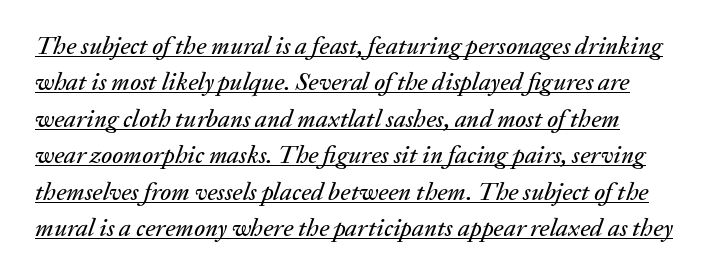
These characters rest on top of a visible drawn line. Successive baselines arrive at the customary interval. The letterforms sit shoulder to shoulder at normal distance. Tall strokes in this sample are angled rather than plumb.
